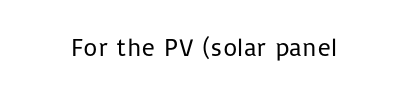
Q: Is the text bold? A: No.
Q: Is the text italic (slanted)? A: No, it is upright.
Q: Is the text underlined? A: No.
Q: Is the spacing between letters normal or unusually wide? A: Normal.
